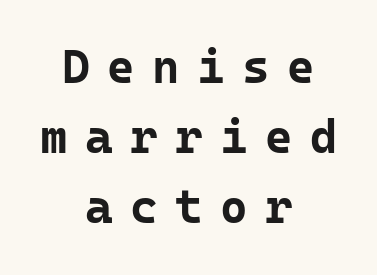
The image shows 47 px bold sans-serif type, upright, monospaced; set centered, normal line spacing (1.49x), unusually wide letter spacing (+0.37 em), not underlined; low stroke contrast and a medium x-height.
